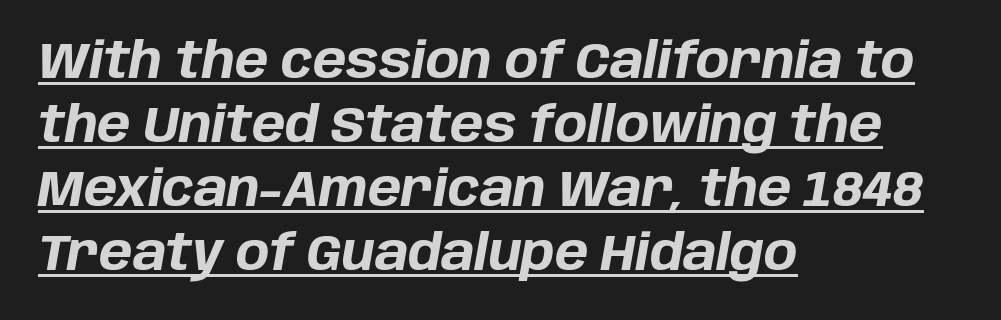
The text carries the slant typical of an italic or oblique font. The letters advance in unequal steps, a hallmark of proportional type. Notice how descenders clear the ascenders below comfortably — that's standard leading. The passage is arranged the way most books set body copy — flush left. A baseline rule has been typeset under these characters.
